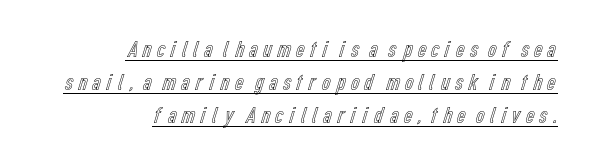
Whoever set this chose a conventional vertical rhythm. Visually the block forms a straight wall on the right and a jagged coastline on the left. Underlining? Definitely there.
